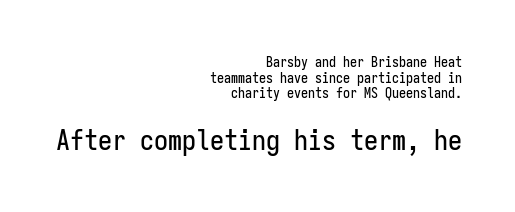
{"serif": "no", "italic": "no", "width": "condensed", "stroke_contrast": "low", "x_height": "medium", "monospaced": "yes", "underline": "no", "align": "right", "line_spacing": "tight", "line_spacing_ratio": 1.12, "letter_spacing": "normal", "letter_spacing_em": 0.0, "larger_block": "second", "size_ratio": 2.0, "glyph_px": 28}
